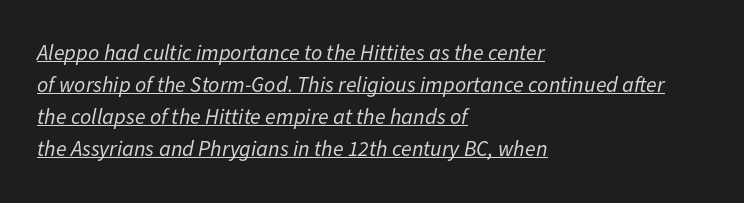
Q: Is the text bold? A: No.
Q: Is the text italic (slanted)? A: Yes, it leans right by about 11 degrees.
Q: Is the text underlined? A: Yes.
Q: How is the paragraph aligned? A: Left-aligned.
Q: Is the spacing between letters normal or unusually wide? A: Normal.
Q: Is the spacing between lines tight, normal or loose? A: Normal.
